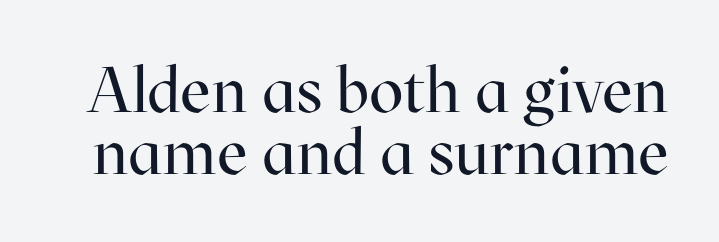
Students, note that the glyphs here touch the page at normal intervals. These lines huddle together more closely than default settings would place them. A clean baseline with only descenders dipping below it. Spacing verdict: proportional, widths tailored to each character.
